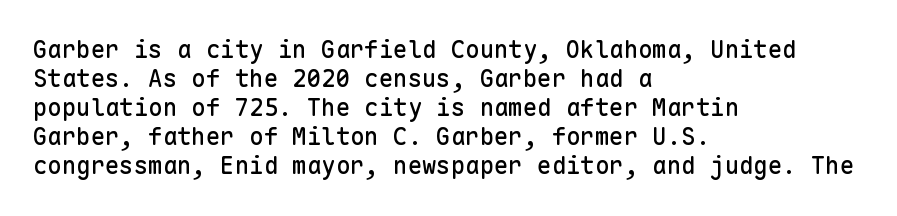
Q: Is the text italic (slanted)? A: No, it is upright.
Q: Is the text underlined? A: No.
Q: How is the paragraph aligned? A: Left-aligned.
Q: Is the spacing between letters normal or unusually wide? A: Normal.
